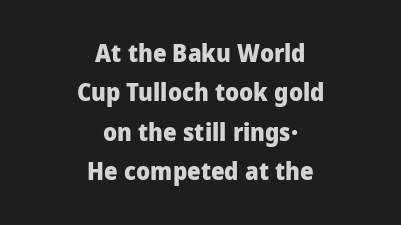
The image shows 24 px bold type, upright; set centered, normal line spacing (1.64x), normal letter spacing, not underlined.
